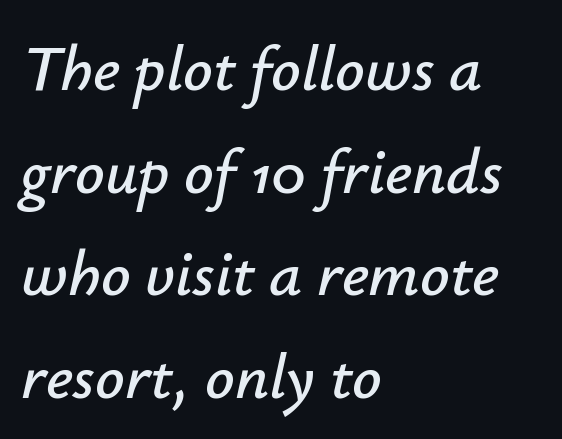
Q: Is the text italic (slanted)? A: Yes, it leans right by about 12 degrees.
Q: Is the text underlined? A: No.
Q: How is the paragraph aligned? A: Left-aligned.
Q: Is the spacing between letters normal or unusually wide? A: Normal.
Q: Is the spacing between lines tight, normal or loose? A: Normal.
Q: Width (condensed, normal, or wide)? A: Normal.
Q: Stroke contrast? A: Low.
Q: x-height? A: Small.
Q: Monospaced? A: No.
